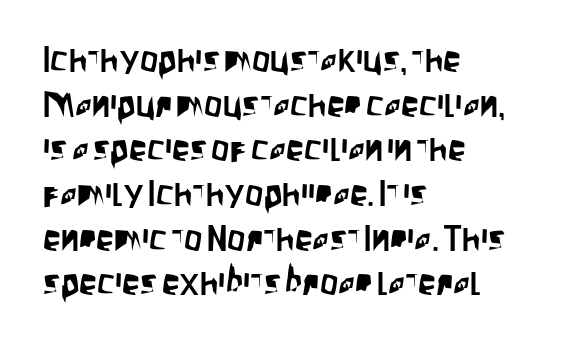
The image shows 36 px condensed sans-serif type, upright; set left-aligned, line spacing 1.24x, normal letter spacing, not underlined; low stroke contrast and a large x-height.
